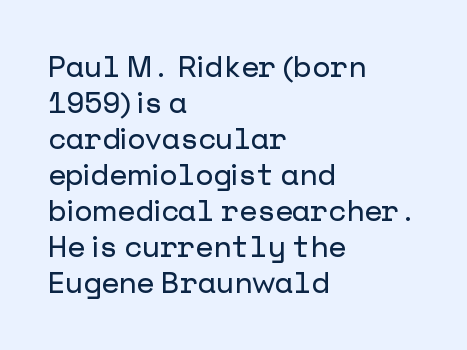
Q: Is the text italic (slanted)? A: No, it is upright.
Q: Is the typeface a serif or a sans-serif typeface? A: Sans-serif.
Q: Is the text underlined? A: No.
Q: How is the paragraph aligned? A: Left-aligned.
Q: Is the spacing between letters normal or unusually wide? A: Normal.
Q: Width (condensed, normal, or wide)? A: Normal.
Q: Stroke contrast? A: Low.
Q: x-height? A: Medium.
